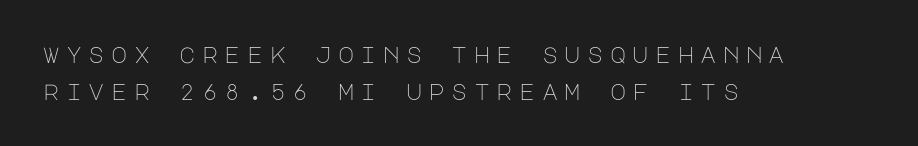
The letters look calm and open, with moderate or lighter stems. Descender tails drop into unmarked territory. Here the glyphs are tracked loosely, breaking word shapes into spaced letters. Characters remain perfectly vertical along every line.
